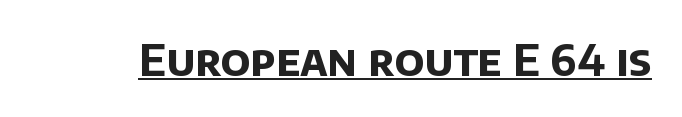
The image shows 43 px bold sans-serif type; set normal letter spacing, underlined; low stroke contrast and a large x-height.
